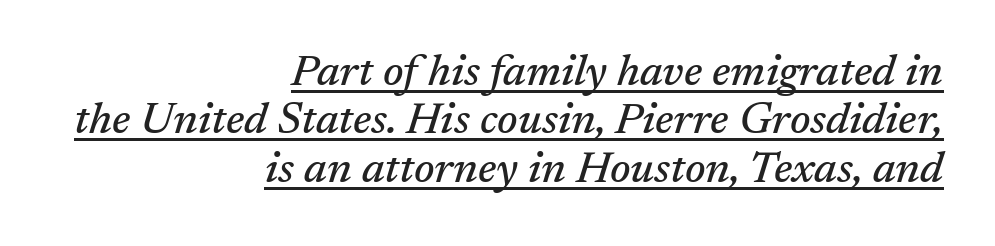
Q: Is the text italic (slanted)? A: Yes, it leans right by about 17 degrees.
Q: Is the typeface a serif or a sans-serif typeface? A: Serif.
Q: Is the text underlined? A: Yes.
Q: How is the paragraph aligned? A: Right-aligned.
Q: Is the spacing between letters normal or unusually wide? A: Normal.
Q: Is the spacing between lines tight, normal or loose? A: Tight.
Q: Width (condensed, normal, or wide)? A: Normal.
Q: Stroke contrast? A: Medium.
Q: x-height? A: Medium.
Q: Monospaced? A: No.
